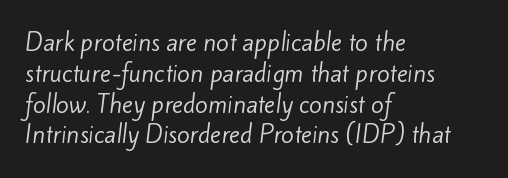
Q: Is the text bold? A: No.
Q: Is the text underlined? A: No.
Q: How is the paragraph aligned? A: Left-aligned.
Q: Is the spacing between letters normal or unusually wide? A: Normal.
Q: Is the spacing between lines tight, normal or loose? A: Normal.
